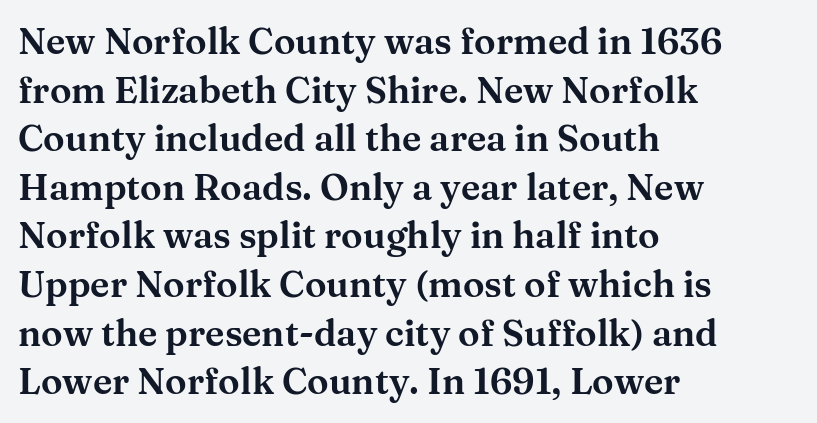
The image shows 36 px wide serif type, upright; set left-aligned, normal line spacing (1.35x), normal letter spacing, not underlined; medium stroke contrast and a medium x-height.
